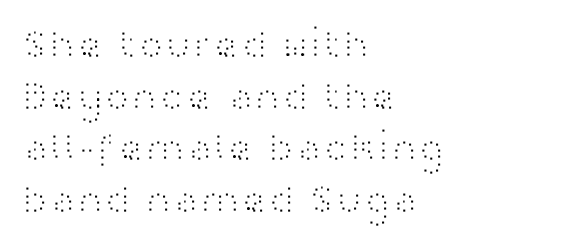
The image shows 41 px light, wide sans-serif type, upright; set left-aligned, normal line spacing (1.26x), normal letter spacing, not underlined; high stroke contrast and a medium x-height.
